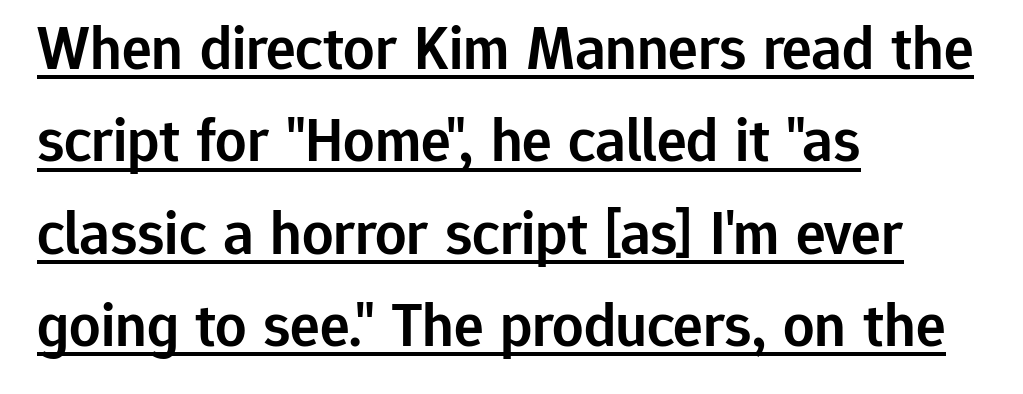
{"serif": "no", "italic": "no", "bold": "semi", "weight": "semibold", "width": "normal", "stroke_contrast": "low", "x_height": "medium", "monospaced": "no", "underline": "yes", "align": "left", "line_spacing": "normal", "line_spacing_ratio": 1.49, "letter_spacing": "normal", "letter_spacing_em": 0.0, "glyph_px": 62}
